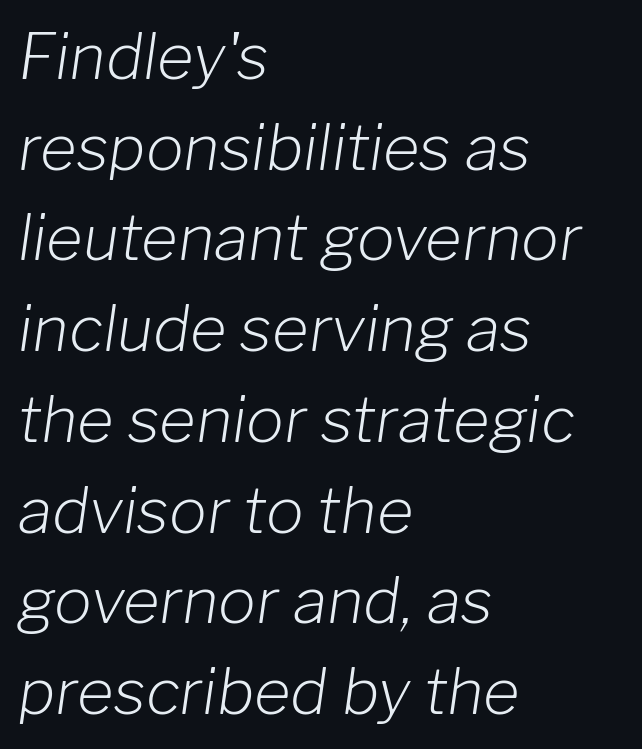
Baseline-to-baseline distance is the conventional proportion of letter height. Italic? Definitely — the glyphs are oblique. The font sits on the lighter half of the weight spectrum, regular included. Look at the tracking — it's just the regular setting, nothing added.
